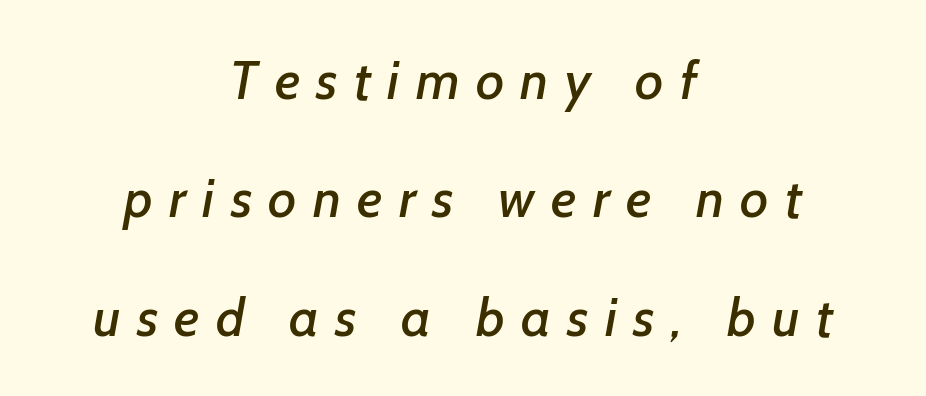
You can tell from the bare stems that sans-serif type was used. Is there much room between lines? Yes — plenty of vertical air separates them. Each letter keeps its own natural width here, so spacing adapts to shape. Caption: multi-line text, centered on the measure. Words appear elongated and porous because spacing is wide.
